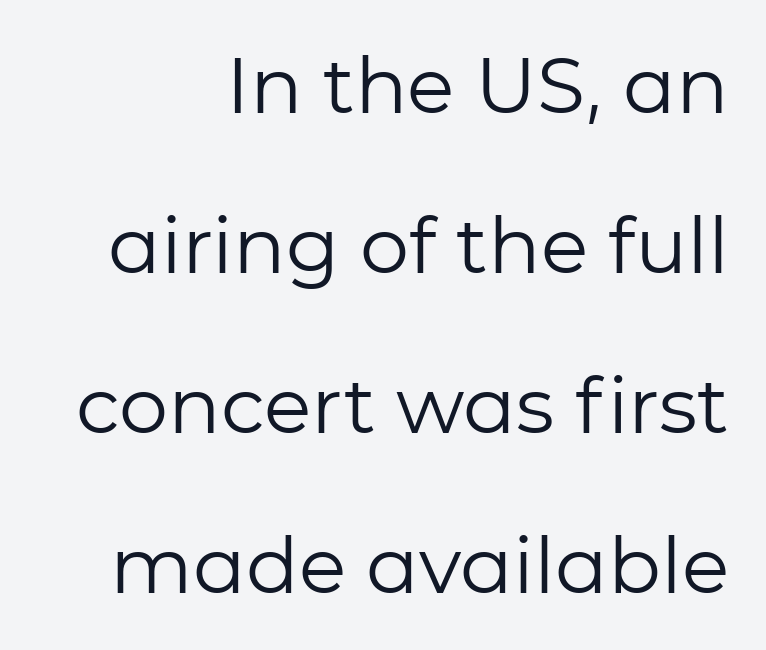
{"serif": "no", "italic": "no", "bold": "no", "weight": "regular", "width": "normal", "stroke_contrast": "low", "x_height": "medium", "monospaced": "no", "underline": "no", "align": "right", "line_spacing": "loose", "line_spacing_ratio": 2.05, "letter_spacing": "normal", "letter_spacing_em": 0.0, "glyph_px": 78}
